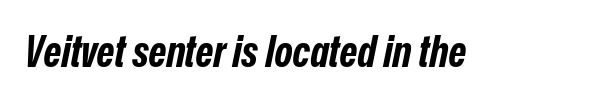
The image shows 43 px bold, condensed type, italic (leaning right); set normal letter spacing, not underlined; low stroke contrast and a medium x-height.
